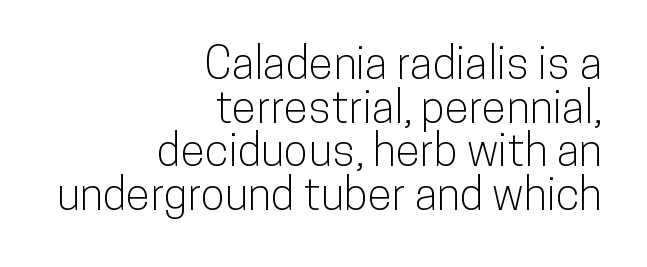
The baseline area is clear. Standard letterfit; no display-style spreading of the glyphs. In terms of letterform style, serifs are entirely absent. The paragraph has a hard right edge and a soft left edge. Vertical strokes here are truly vertical. Very little white space separates one row of letters from the next.
